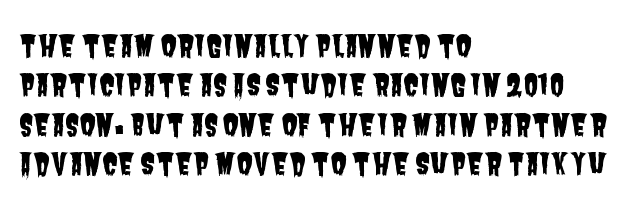
This sample keeps an unexceptional amount of space between lines. Reading down the block, your eye returns to a fixed left position each line. Does extra space separate the letters? No, they use regular spacing. Looks like regular typesetting: each glyph gets only the width it needs. Font category for this specimen: sans-serif.
